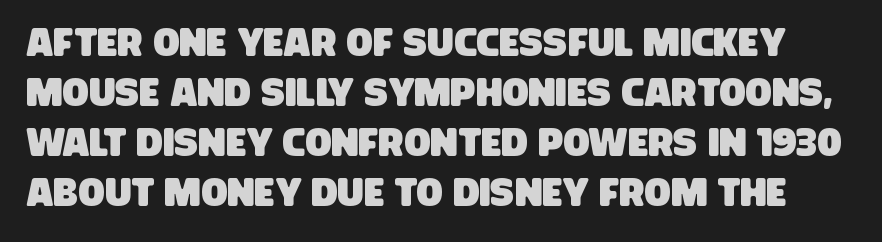
{"serif": "no", "width": "condensed", "stroke_contrast": "low", "x_height": "large", "monospaced": "no", "underline": "no", "line_spacing": "normal", "line_spacing_ratio": 1.28, "letter_spacing": "normal", "letter_spacing_em": 0.0, "glyph_px": 39}
